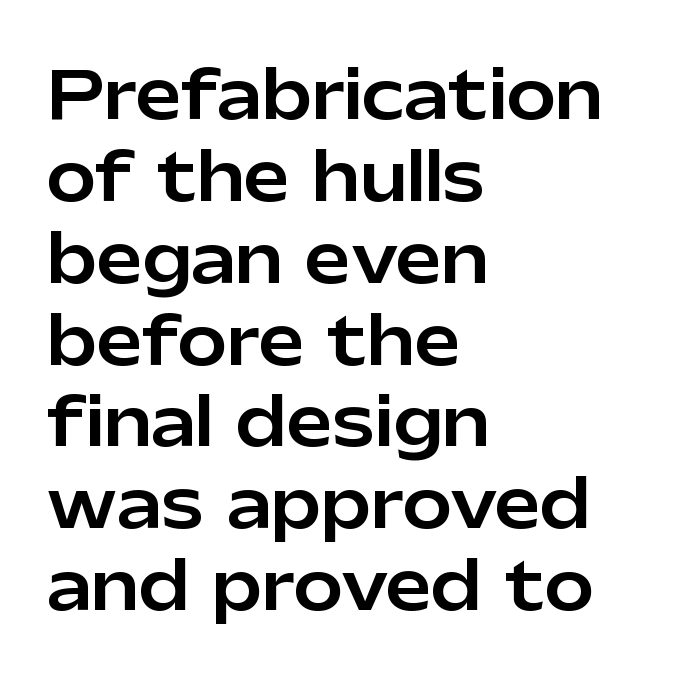
{"serif": "no", "italic": "no", "width": "normal", "stroke_contrast": "low", "x_height": "medium", "monospaced": "no", "underline": "no", "align": "left", "line_spacing_ratio": 1.24, "letter_spacing": "normal", "letter_spacing_em": 0.0, "glyph_px": 66}
